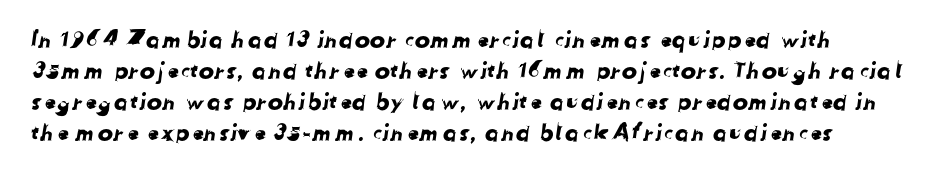
Q: Is the text underlined? A: No.
Q: Is the spacing between letters normal or unusually wide? A: Normal.
Q: Is the spacing between lines tight, normal or loose? A: Normal.
